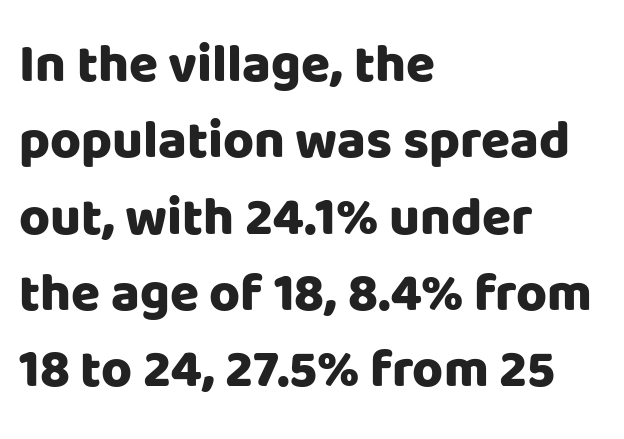
The image shows 53 px heavy sans-serif type, upright; set left-aligned, normal line spacing (1.44x), normal letter spacing, not underlined; low stroke contrast and a large x-height.
